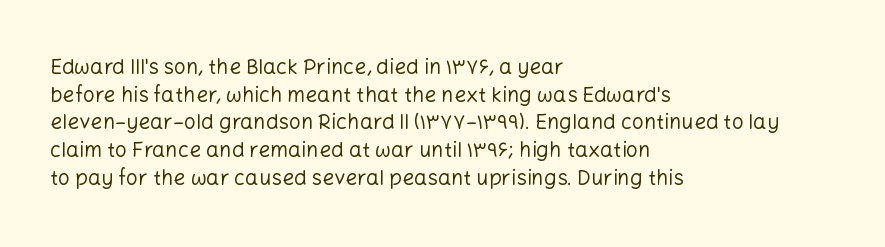
{"italic": "no", "bold": "no", "underline": "no", "align": "left", "line_spacing": "normal", "line_spacing_ratio": 1.32, "letter_spacing": "normal", "letter_spacing_em": 0.0, "glyph_px": 21}
